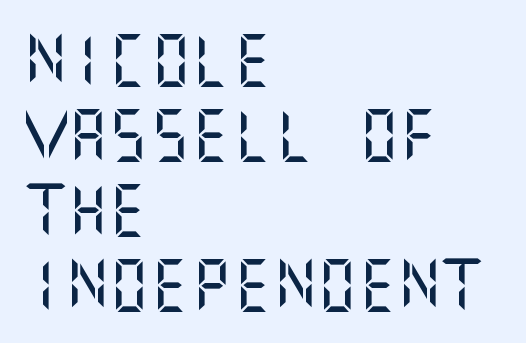
The image shows 52 px sans-serif type, upright; set left-aligned, normal line spacing (1.44x), normal letter spacing, not underlined; medium stroke contrast and a large x-height.
